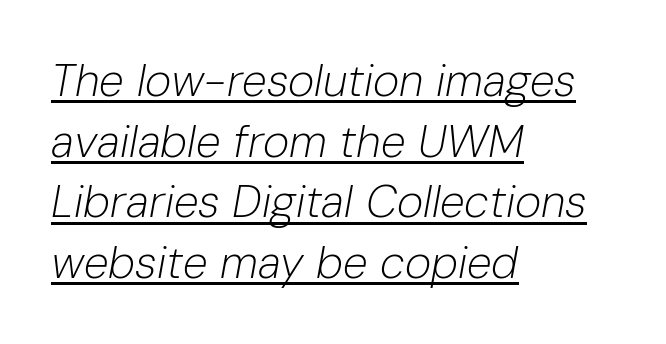
The image shows 45 px light type, italic (leaning right); set left-aligned, normal line spacing (1.35x), normal letter spacing, underlined; low stroke contrast and a medium x-height.
